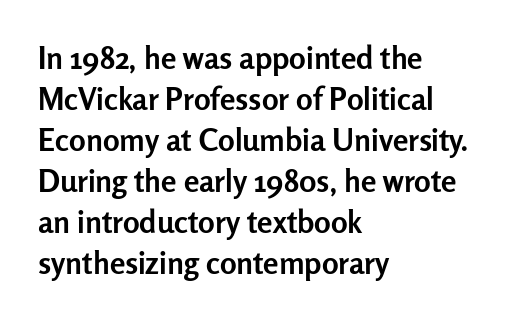
{"serif": "no", "italic": "no", "bold": "yes", "weight": "semibold", "width": "normal", "stroke_contrast": "low", "x_height": "medium", "monospaced": "no", "underline": "no", "align": "left", "line_spacing": "normal", "line_spacing_ratio": 1.32, "letter_spacing": "normal", "letter_spacing_em": 0.0, "glyph_px": 31}
